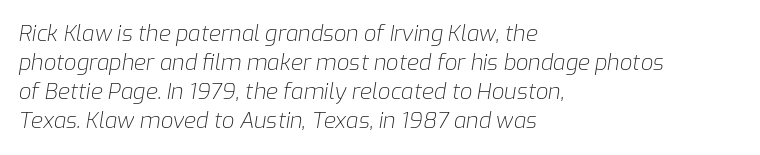
Rendered with sloped, italic letterforms. Line spacing here is normal. Nothing unusual about the tracking: characters are spaced as the font intends. Stem width sits at or under what a default text font uses. Notice how the passage keeps a crisp vertical edge on the left only. Underlining? Definitely not there.
